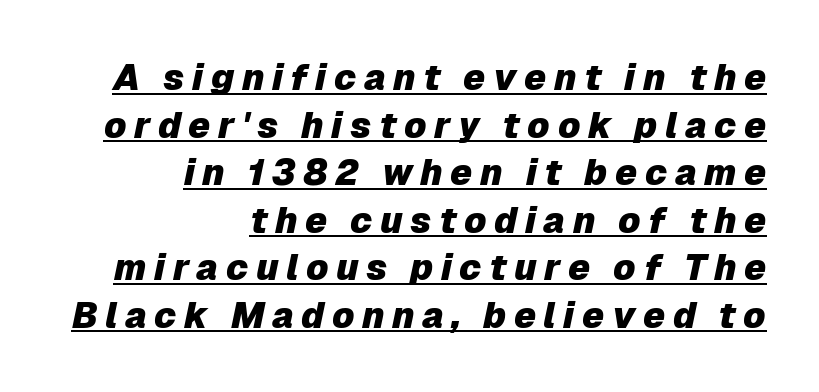
Q: Is the text bold? A: Yes.
Q: Is the text italic (slanted)? A: Yes, it leans right by about 12 degrees.
Q: Is the text underlined? A: Yes.
Q: How is the paragraph aligned? A: Right-aligned.
Q: Is the spacing between letters normal or unusually wide? A: Unusually wide.
Q: Is the spacing between lines tight, normal or loose? A: Normal.
Q: Width (condensed, normal, or wide)? A: Normal.
Q: Stroke contrast? A: Low.
Q: x-height? A: Medium.
Q: Monospaced? A: No.
